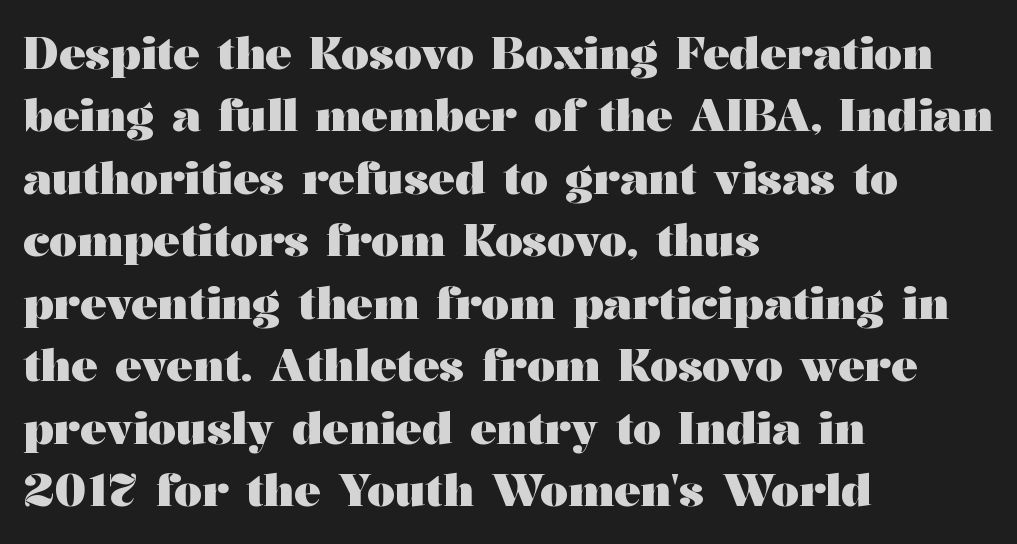
The image shows 44 px heavy, wide serif type, upright; set left-aligned, normal line spacing (1.42x), normal letter spacing, not underlined; medium stroke contrast and a medium x-height.
